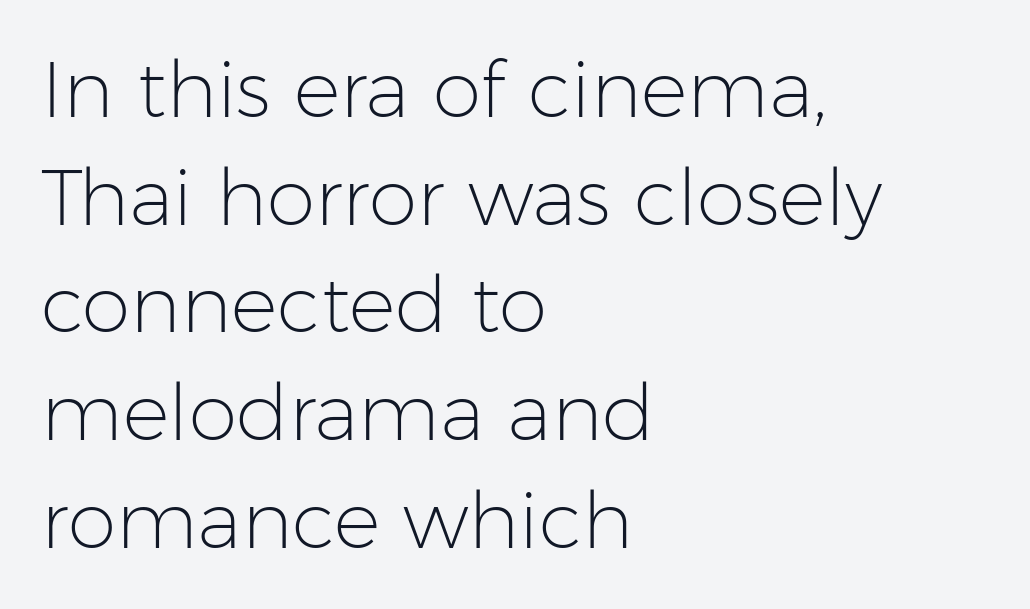
{"serif": "no", "italic": "no", "bold": "no", "weight": "light", "width": "normal", "stroke_contrast": "low", "x_height": "medium", "monospaced": "no", "underline": "no", "align": "left", "line_spacing": "normal", "line_spacing_ratio": 1.38, "letter_spacing": "normal", "letter_spacing_em": 0.0, "glyph_px": 78}
